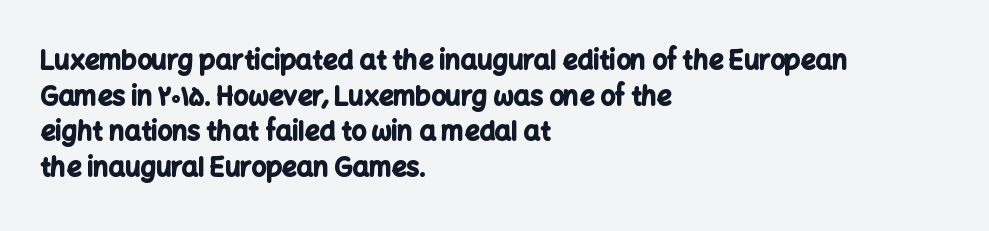
Descenders are the only things crossing below the line. Weight: bold. The tracking reads as untouched default to a designer's eye. A typesetter would mark this as roman, not italic.
